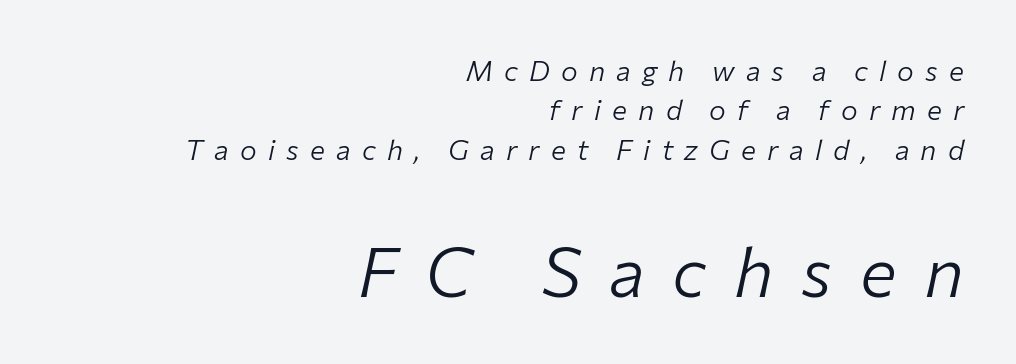
{"italic": "yes", "lean": "right", "slant_degrees": 12, "bold": "no", "weight": "light", "width": "normal", "stroke_contrast": "low", "x_height": "medium", "monospaced": "no", "underline": "no", "align": "right", "line_spacing": "normal", "line_spacing_ratio": 1.41, "letter_spacing": "wide", "letter_spacing_em": 0.4, "larger_block": "second", "size_ratio": 2.46, "glyph_px": 69}
